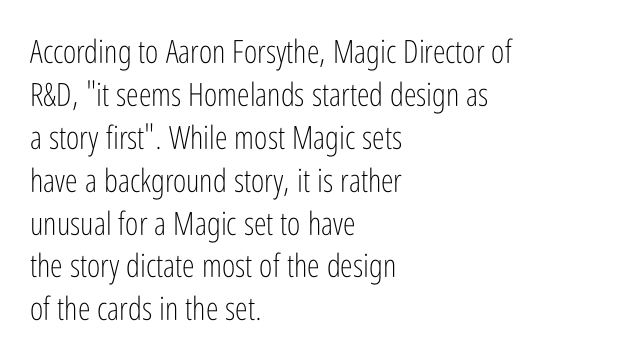
Typographically, this falls in the sans-serif category. Stroke thickness stays within the range of a standard reading face or lighter. Characters remain perfectly vertical along every line. One glance says typical: line gaps are just what's usual.
